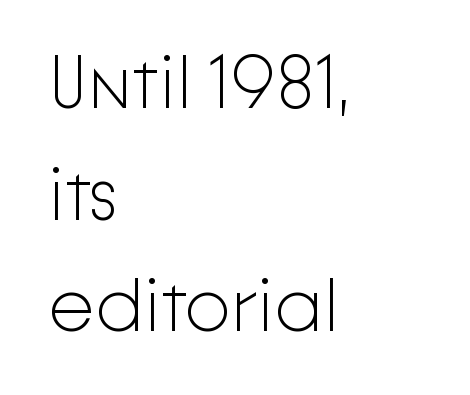
Q: Is the text bold? A: No.
Q: Is the text italic (slanted)? A: No, it is upright.
Q: Is the typeface a serif or a sans-serif typeface? A: Sans-serif.
Q: Is the text underlined? A: No.
Q: How is the paragraph aligned? A: Left-aligned.
Q: Is the spacing between letters normal or unusually wide? A: Normal.
Q: Is the spacing between lines tight, normal or loose? A: Normal.
Q: Width (condensed, normal, or wide)? A: Normal.
Q: Stroke contrast? A: Low.
Q: x-height? A: Medium.
Q: Monospaced? A: No.
